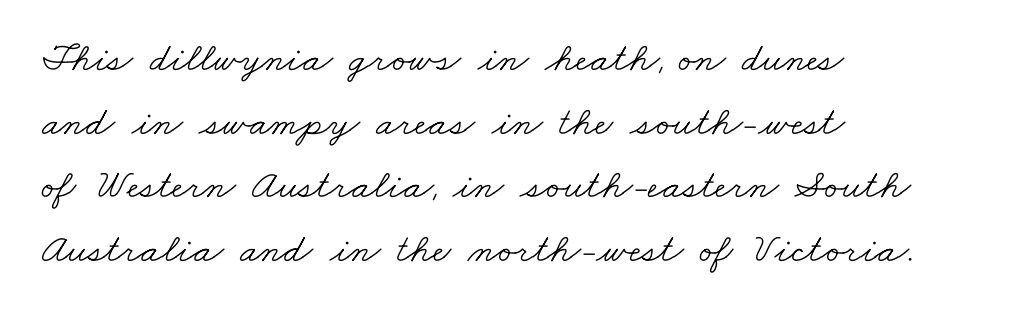
The image shows 41 px light, wide serif type; set left-aligned, normal line spacing (1.55x), normal letter spacing, not underlined; low stroke contrast and a small x-height.
